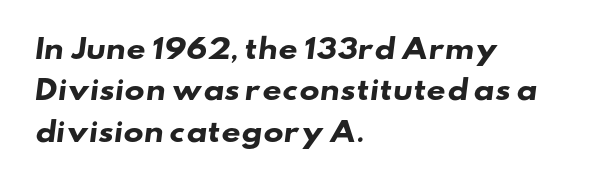
{"bold": "yes", "underline": "no", "align": "left", "line_spacing": "normal", "line_spacing_ratio": 1.53, "letter_spacing": "normal", "letter_spacing_em": 0.0, "glyph_px": 27}
